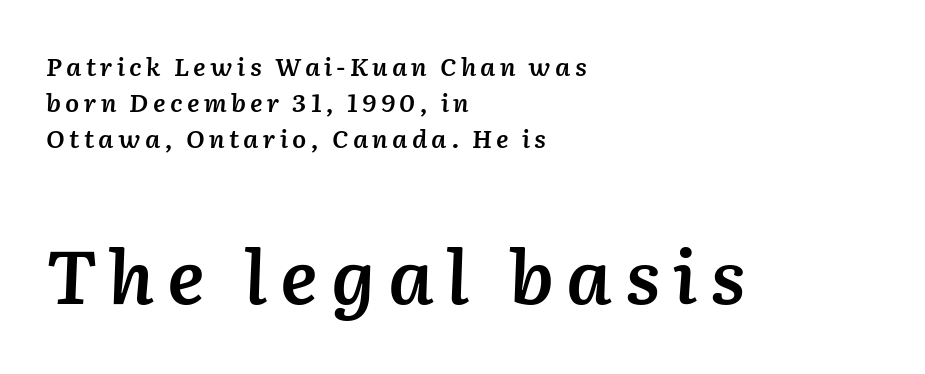
The designer gave the closing block more size than the opening block. Rule under the text: the space is simply empty. Teacher's note: observe the even left margin — that is flush-left alignment. The whole block is typeset with a tilt. The letters advance in unequal steps, a hallmark of proportional type.
